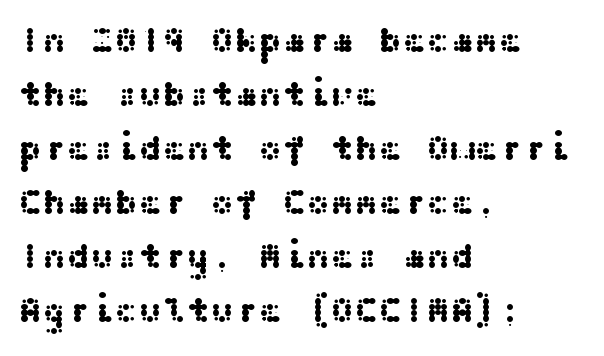
{"serif": "no", "italic": "no", "width": "wide", "stroke_contrast": "medium", "x_height": "medium", "underline": "no", "align": "left", "line_spacing": "normal", "line_spacing_ratio": 1.5, "letter_spacing": "normal", "letter_spacing_em": 0.0, "glyph_px": 36}
